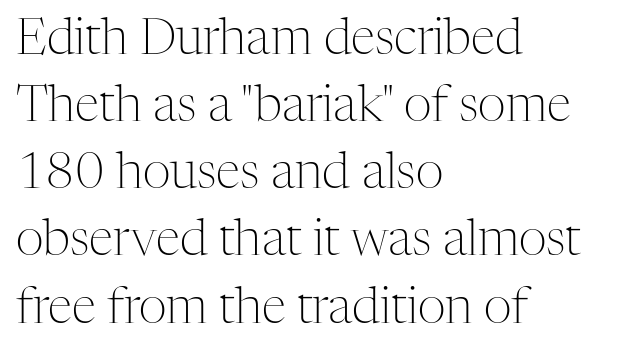
{"serif": "yes", "italic": "no", "bold": "no", "weight": "light", "width": "normal", "stroke_contrast": "medium", "x_height": "medium", "monospaced": "no", "underline": "no", "align": "left", "line_spacing": "normal", "line_spacing_ratio": 1.37, "letter_spacing": "normal", "letter_spacing_em": 0.0, "glyph_px": 49}
